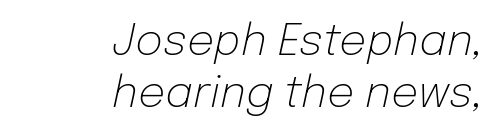
{"italic": "yes", "lean": "right", "slant_degrees": 12, "bold": "no", "weight": "light", "width": "normal", "stroke_contrast": "low", "x_height": "medium", "monospaced": "no", "underline": "no", "align": "right", "line_spacing_ratio": 1.2, "letter_spacing": "normal", "letter_spacing_em": 0.0, "glyph_px": 43}
